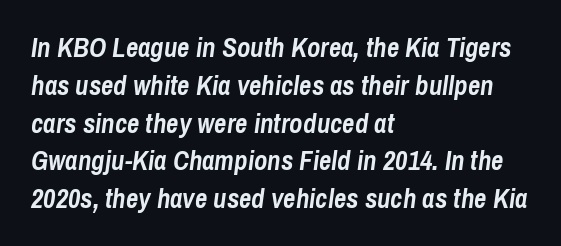
The image shows 27 px bold type, italic (leaning right); set left-aligned, normal line spacing (1.4x), normal letter spacing, not underlined.
